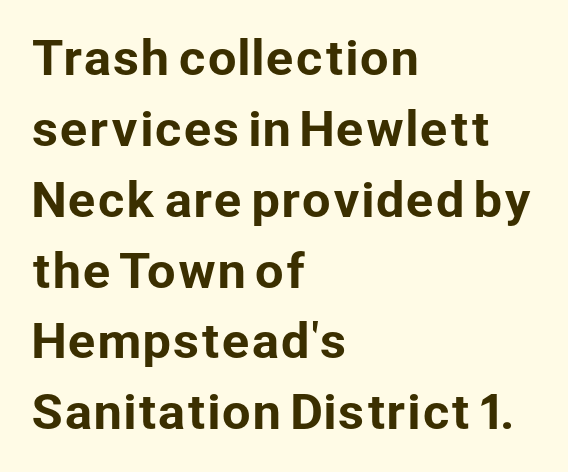
Q: Is the text italic (slanted)? A: No, it is upright.
Q: Is the typeface a serif or a sans-serif typeface? A: Sans-serif.
Q: Is the text underlined? A: No.
Q: How is the paragraph aligned? A: Left-aligned.
Q: Is the spacing between letters normal or unusually wide? A: Normal.
Q: Is the spacing between lines tight, normal or loose? A: Normal.
Q: Width (condensed, normal, or wide)? A: Normal.
Q: Stroke contrast? A: Low.
Q: x-height? A: Medium.
Q: Monospaced? A: No.
